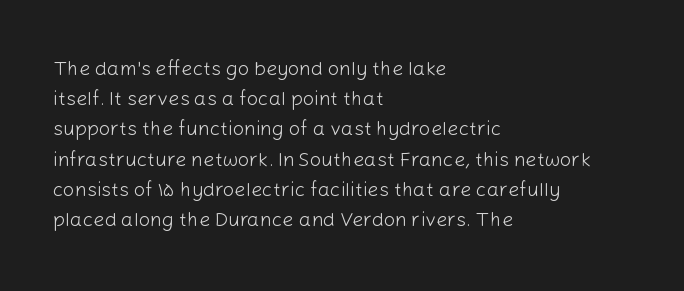
Q: Is the text bold? A: No.
Q: Is the text italic (slanted)? A: No, it is upright.
Q: Is the text underlined? A: No.
Q: How is the paragraph aligned? A: Left-aligned.
Q: Is the spacing between letters normal or unusually wide? A: Normal.
Q: Is the spacing between lines tight, normal or loose? A: Normal.
